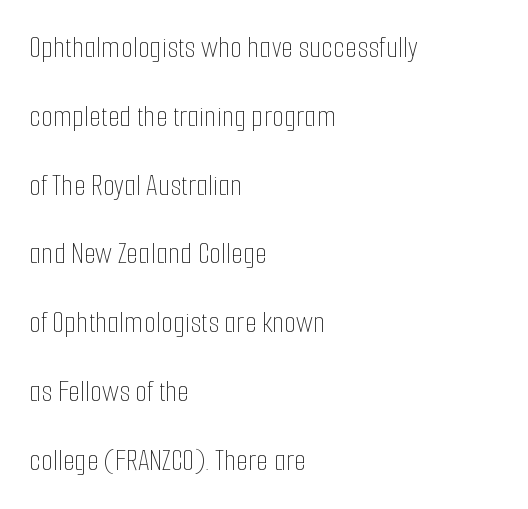
The image shows 31 px thin, condensed type, upright; set left-aligned, loose line spacing (2.22x), normal letter spacing, not underlined; low stroke contrast and a medium x-height.
